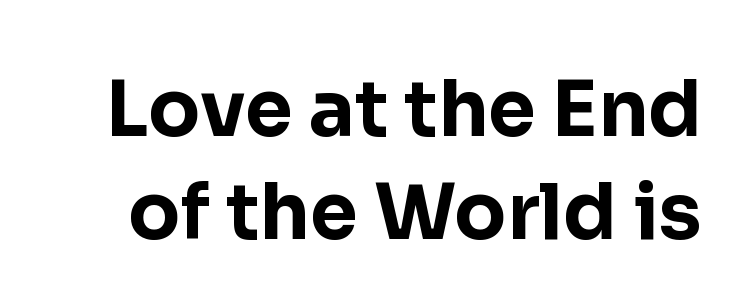
The image shows 77 px bold sans-serif type, upright; set normal line spacing (1.34x), normal letter spacing, not underlined; low stroke contrast and a medium x-height.
